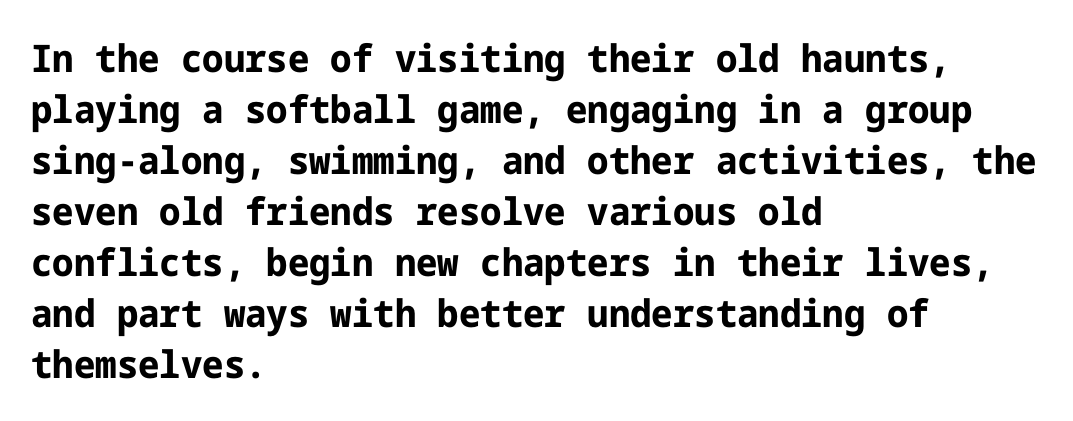
{"serif": "no", "italic": "no", "bold": "yes", "weight": "bold", "width": "normal", "stroke_contrast": "low", "x_height": "medium", "underline": "no", "align": "left", "line_spacing": "normal", "line_spacing_ratio": 1.34, "letter_spacing": "normal", "letter_spacing_em": 0.0, "glyph_px": 38}
